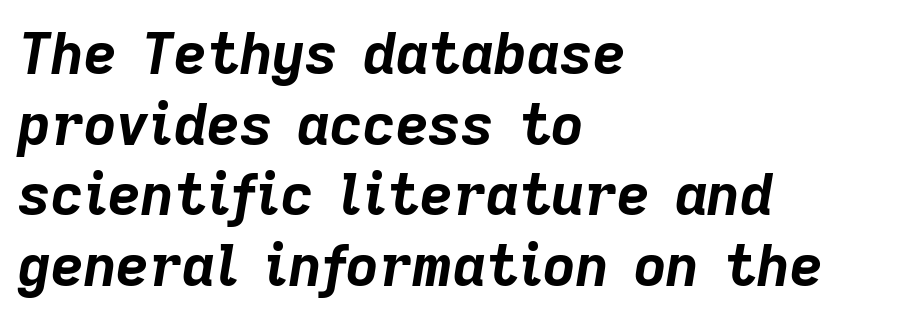
The passage shown is typed in a proportional face where columns would drift. How are the letters spaced? Ordinarily, with no added tracking. The paragraph shown leans on its left margin. Weight check: bold — yes, fully. No word sits above an underline.
